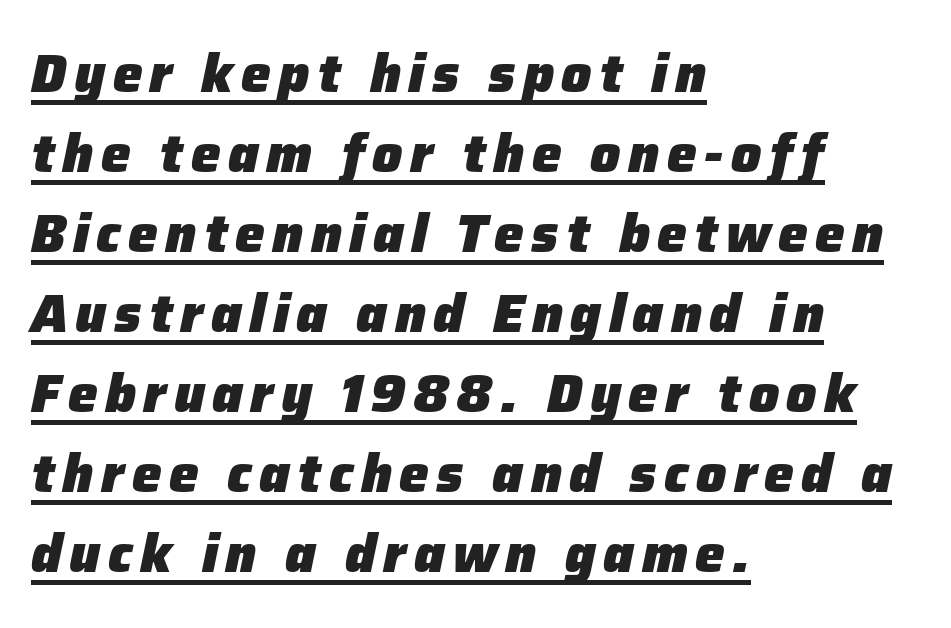
The image shows 53 px heavy type, italic (leaning right); set left-aligned, normal line spacing (1.51x), underlined; low stroke contrast and a medium x-height.
